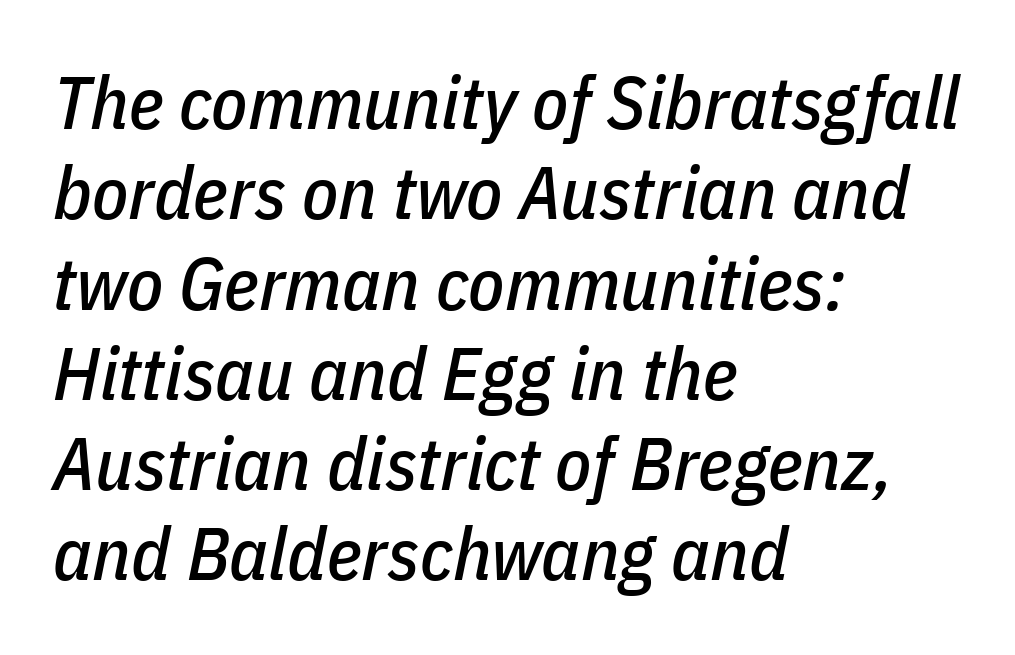
Q: Is the text italic (slanted)? A: Yes, it leans right by about 11 degrees.
Q: Is the text underlined? A: No.
Q: How is the paragraph aligned? A: Left-aligned.
Q: Is the spacing between letters normal or unusually wide? A: Normal.
Q: Width (condensed, normal, or wide)? A: Condensed.
Q: Stroke contrast? A: Low.
Q: x-height? A: Medium.
Q: Monospaced? A: No.
